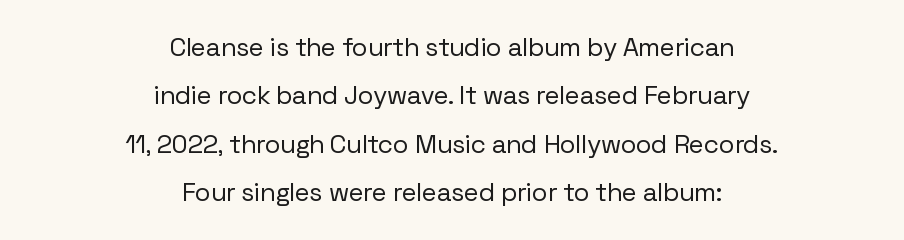
The image shows 26 px text type, upright; set centered, line spacing 1.86x, normal letter spacing, not underlined.
